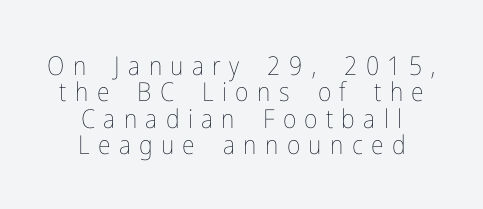
Q: Is the text bold? A: No.
Q: Is the text italic (slanted)? A: No, it is upright.
Q: Is the text underlined? A: No.
Q: How is the paragraph aligned? A: Centered.
Q: Is the spacing between letters normal or unusually wide? A: Unusually wide.
Q: Is the spacing between lines tight, normal or loose? A: Tight.
